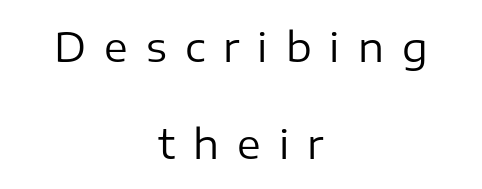
The zone under the glyphs is completely vacant. In terms of posture, this sample is upright. The typeface chosen for these lines omits serifs. The rendering uses natural spacing where letterforms have individual widths.
